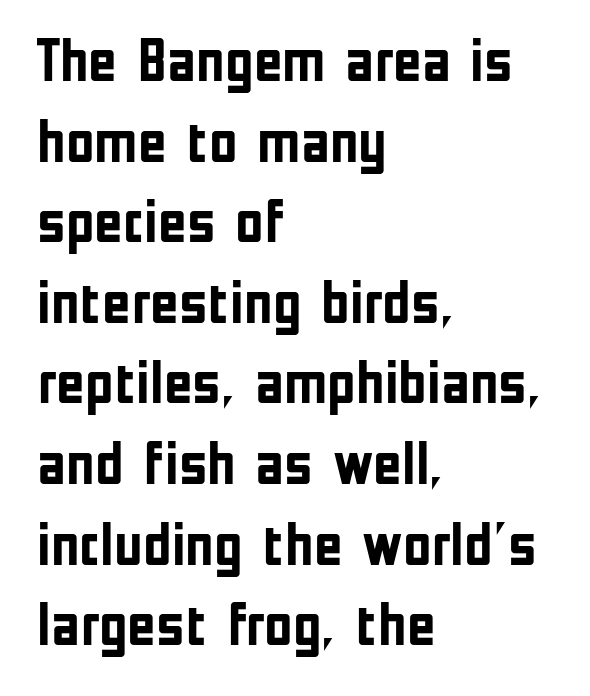
{"serif": "no", "italic": "no", "bold": "yes", "weight": "semibold", "width": "condensed", "stroke_contrast": "low", "x_height": "medium", "monospaced": "no", "underline": "no", "align": "left", "line_spacing": "normal", "line_spacing_ratio": 1.3, "letter_spacing": "normal", "letter_spacing_em": 0.0, "glyph_px": 62}
